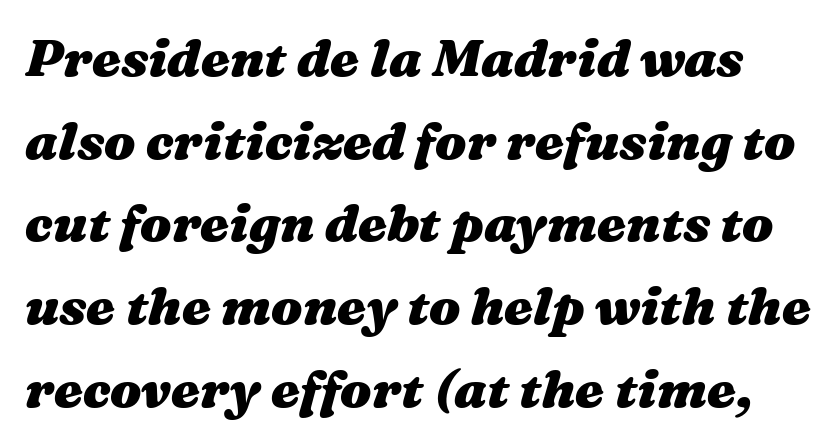
{"italic": "yes", "lean": "right", "slant_degrees": 16, "bold": "yes", "weight": "heavy", "width": "wide", "stroke_contrast": "medium", "x_height": "medium", "monospaced": "no", "underline": "no", "line_spacing": "normal", "line_spacing_ratio": 1.59, "letter_spacing": "normal", "letter_spacing_em": 0.0, "glyph_px": 52}
